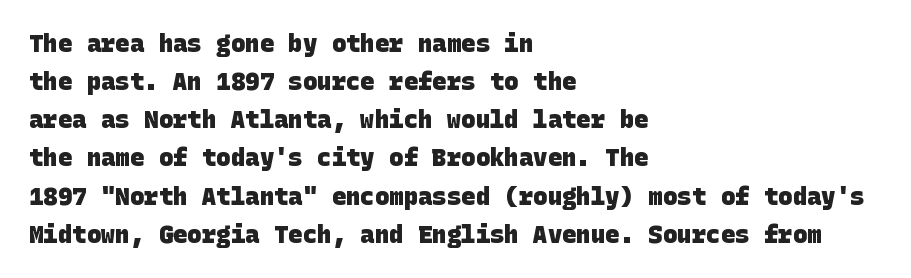
Q: Is the text bold? A: Yes.
Q: Is the text underlined? A: No.
Q: How is the paragraph aligned? A: Left-aligned.
Q: Is the spacing between letters normal or unusually wide? A: Normal.
Q: Is the spacing between lines tight, normal or loose? A: Normal.
